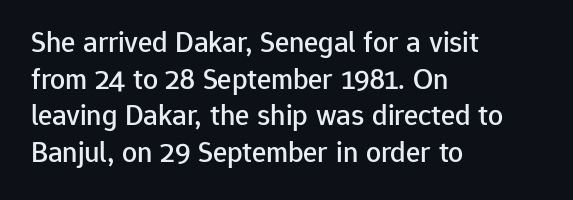
Q: Is the text italic (slanted)? A: No, it is upright.
Q: Is the typeface a serif or a sans-serif typeface? A: Sans-serif.
Q: Is the text underlined? A: No.
Q: How is the paragraph aligned? A: Left-aligned.
Q: Is the spacing between letters normal or unusually wide? A: Normal.
Q: Width (condensed, normal, or wide)? A: Normal.
Q: Stroke contrast? A: Low.
Q: x-height? A: Medium.
Q: Monospaced? A: No.
